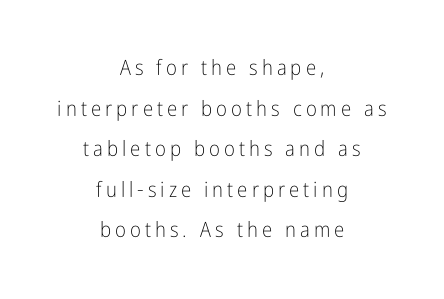
Does the leading feel generous? Absolutely, it's lavish. The strip under each line holds only bare page. Posture: upright roman. Weight: regular or lighter.
